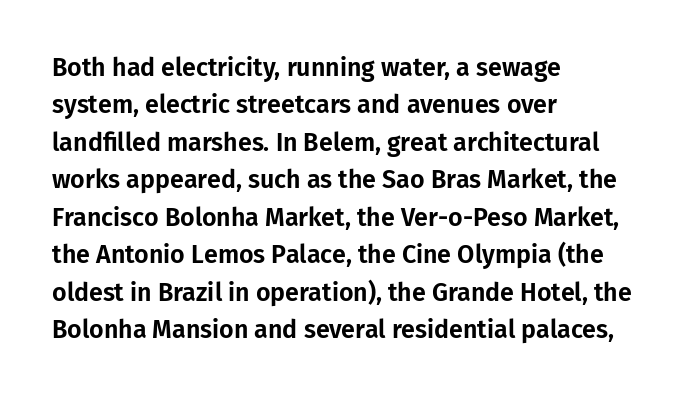
{"italic": "no", "underline": "no", "align": "left", "line_spacing": "normal", "line_spacing_ratio": 1.5, "letter_spacing": "normal", "letter_spacing_em": 0.0, "glyph_px": 25}
